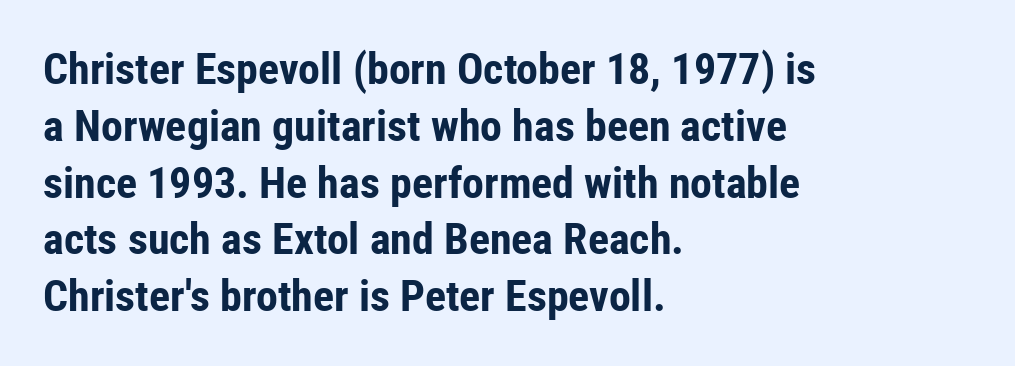
{"serif": "no", "italic": "no", "bold": "yes", "weight": "bold", "width": "condensed", "stroke_contrast": "low", "x_height": "medium", "monospaced": "no", "underline": "no", "align": "left", "line_spacing": "normal", "line_spacing_ratio": 1.29, "letter_spacing": "normal", "letter_spacing_em": 0.0, "glyph_px": 44}
